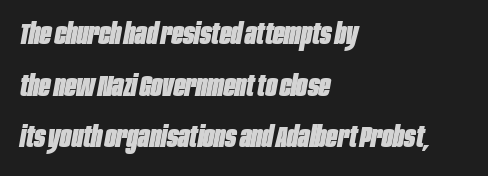
The image shows 30 px heavy, condensed type, italic (leaning right); set left-aligned, line spacing 1.72x, normal letter spacing, not underlined; low stroke contrast and a large x-height.
